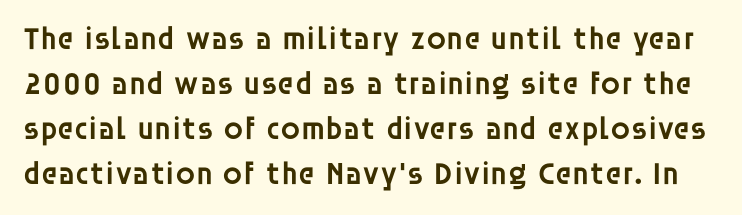
Q: Is the text bold? A: Semi-bold.
Q: Is the text italic (slanted)? A: No, it is upright.
Q: Is the typeface a serif or a sans-serif typeface? A: Sans-serif.
Q: Is the text underlined? A: No.
Q: Is the spacing between letters normal or unusually wide? A: Normal.
Q: Is the spacing between lines tight, normal or loose? A: Normal.
Q: Width (condensed, normal, or wide)? A: Normal.
Q: Stroke contrast? A: Low.
Q: x-height? A: Large.
Q: Monospaced? A: No.
